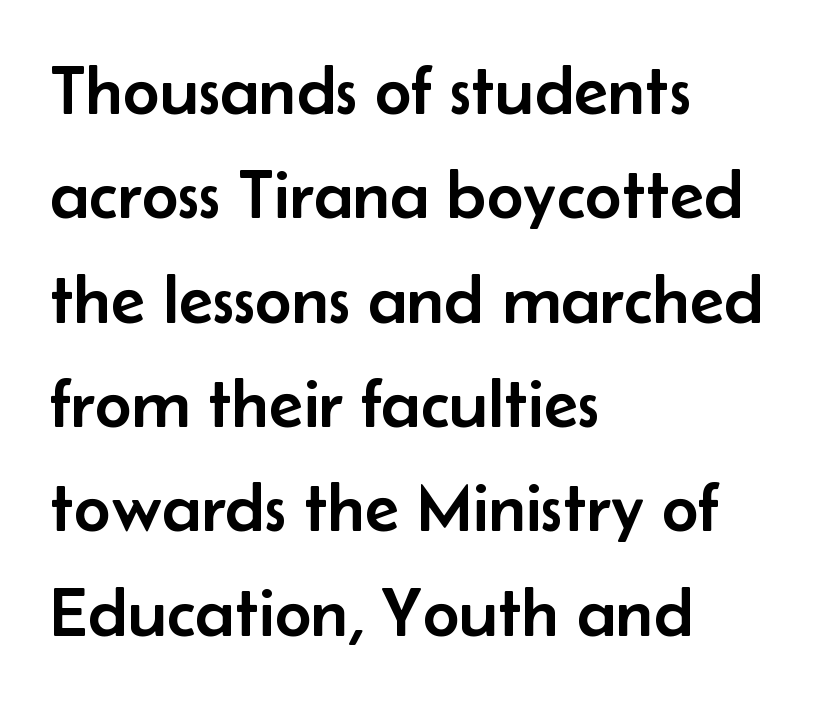
{"serif": "no", "italic": "no", "width": "normal", "stroke_contrast": "low", "x_height": "small", "monospaced": "no", "underline": "no", "align": "left", "line_spacing": "normal", "line_spacing_ratio": 1.47, "letter_spacing": "normal", "letter_spacing_em": 0.0, "glyph_px": 71}
